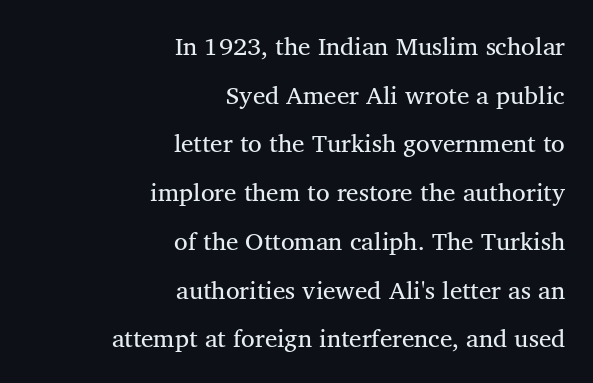
Q: Is the text bold? A: No.
Q: Is the text underlined? A: No.
Q: How is the paragraph aligned? A: Right-aligned.
Q: Is the spacing between letters normal or unusually wide? A: Normal.
Q: Is the spacing between lines tight, normal or loose? A: Loose.
